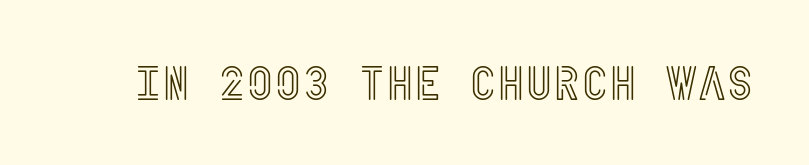
The font's upright variant was chosen for this text. A typesetter would call this zero additional tracking. Bare-footed words on every line.
